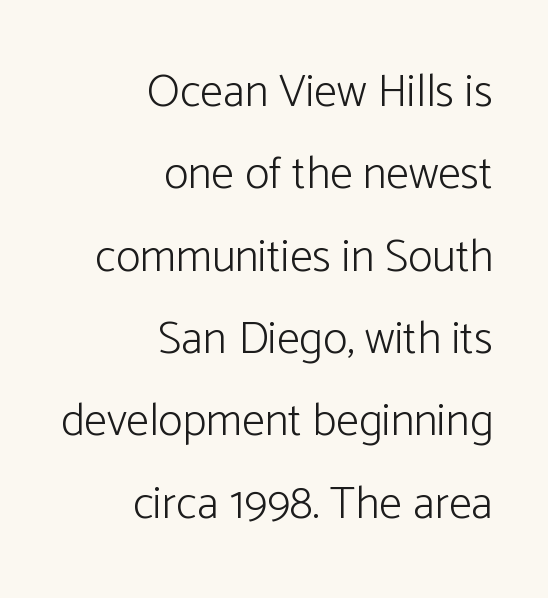
The image shows 46 px light sans-serif type, upright; set right-aligned, line spacing 1.79x, normal letter spacing, not underlined; low stroke contrast and a medium x-height.
